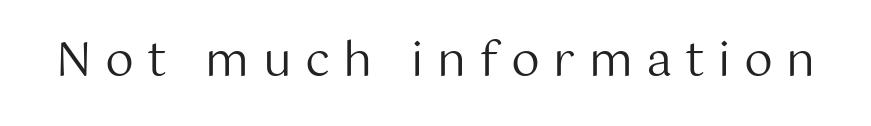
Proportional: the letters do not fall into vertical columns. The weight would be labelled regular, book, light, or lighter still. The passage shown has open, widely tracked lettering throughout. I'd call this a sans setting — the letters go barefoot.
